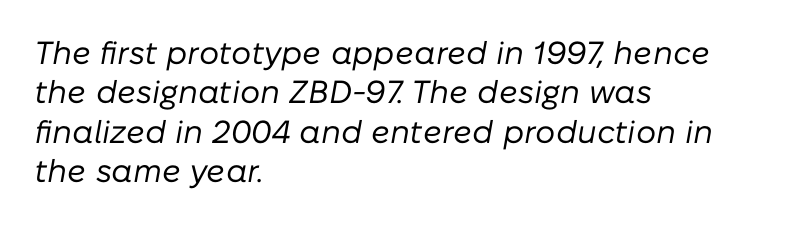
The image shows 32 px regular-weight type, italic (leaning right); set left-aligned, line spacing 1.23x, normal letter spacing, not underlined; low stroke contrast and a medium x-height.
